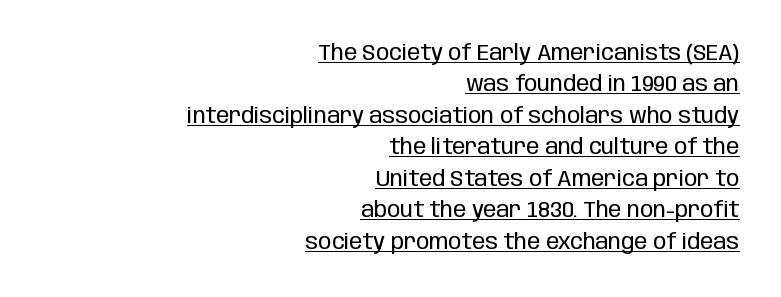
Reading down the column, the eye jumps a familiar distance to each next line. Inter-character spacing is left at the font's built-in metrics. Visually the block forms a straight wall on the right and a jagged coastline on the left. A typographer would call this underscored text.
